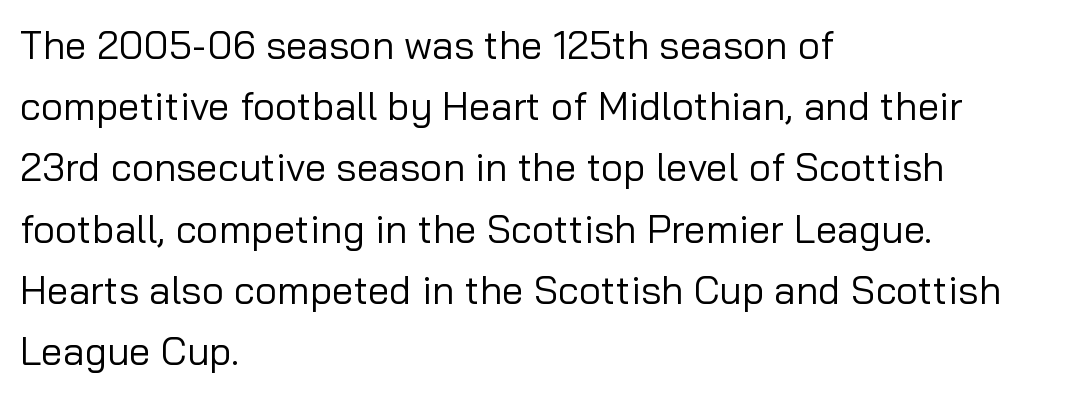
Q: Is the text bold? A: No.
Q: Is the text italic (slanted)? A: No, it is upright.
Q: Is the typeface a serif or a sans-serif typeface? A: Sans-serif.
Q: Is the text underlined? A: No.
Q: How is the paragraph aligned? A: Left-aligned.
Q: Is the spacing between letters normal or unusually wide? A: Normal.
Q: Is the spacing between lines tight, normal or loose? A: Normal.
Q: Width (condensed, normal, or wide)? A: Normal.
Q: Stroke contrast? A: Low.
Q: x-height? A: Medium.
Q: Monospaced? A: No.
